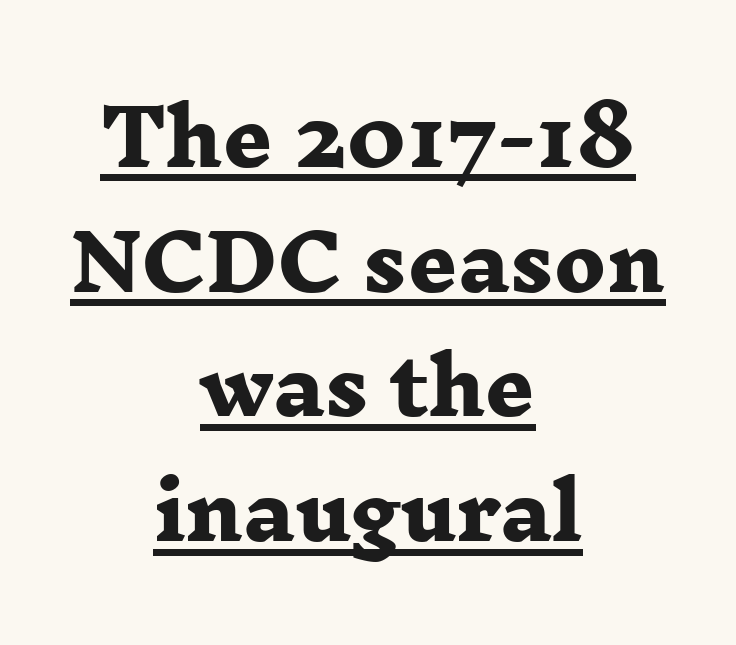
Q: Is the text bold? A: Yes.
Q: Is the typeface a serif or a sans-serif typeface? A: Serif.
Q: Is the text underlined? A: Yes.
Q: How is the paragraph aligned? A: Centered.
Q: Is the spacing between letters normal or unusually wide? A: Normal.
Q: Is the spacing between lines tight, normal or loose? A: Normal.
Q: Width (condensed, normal, or wide)? A: Wide.
Q: Stroke contrast? A: Low.
Q: x-height? A: Medium.
Q: Monospaced? A: No.
